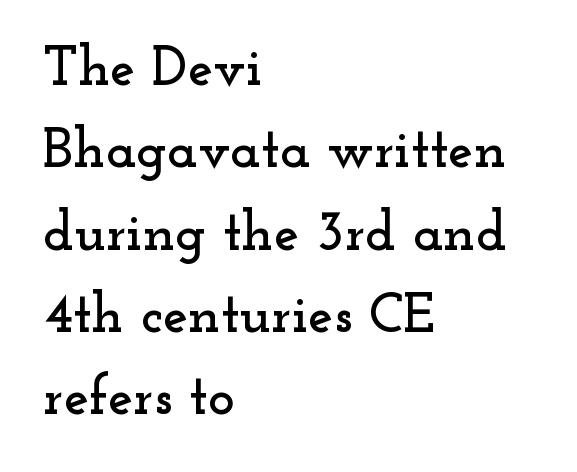
The image shows 56 px wide serif type, upright; set left-aligned, normal line spacing (1.47x), normal letter spacing, not underlined; low stroke contrast and a small x-height.
